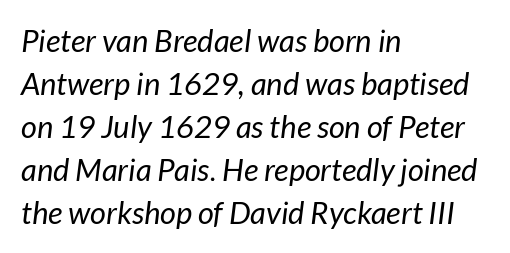
This is not heavy type; no bold has been used. This sample has the flowing, uneven cadence of proportional lettering. Descender tails drop into unmarked territory. The text carries the slant typical of an italic or oblique font. Baseline-to-baseline distance is the conventional proportion of letter height. The face used here is rendered with its standard letterfit.
